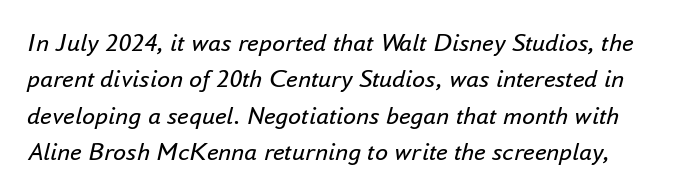
Q: Is the text bold? A: No.
Q: Is the text italic (slanted)? A: Yes, it leans right by about 16 degrees.
Q: Is the text underlined? A: No.
Q: Is the spacing between letters normal or unusually wide? A: Normal.
Q: Is the spacing between lines tight, normal or loose? A: Normal.
